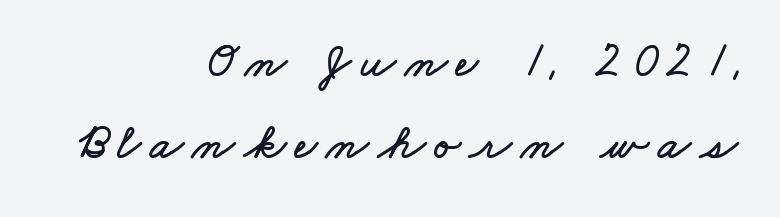
Q: Is the text underlined? A: No.
Q: How is the paragraph aligned? A: Right-aligned.
Q: Is the spacing between lines tight, normal or loose? A: Normal.
Q: Width (condensed, normal, or wide)? A: Wide.
Q: Stroke contrast? A: Low.
Q: x-height? A: Small.
Q: Monospaced? A: No.
